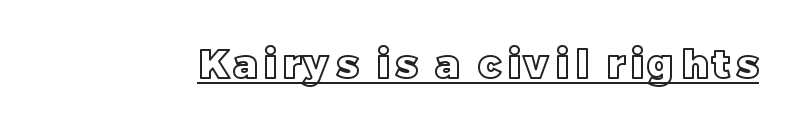
Underlining? Definitely there. If you drew a line through each stem, it would be perfectly vertical. Proportional: the letters do not fall into vertical columns.
